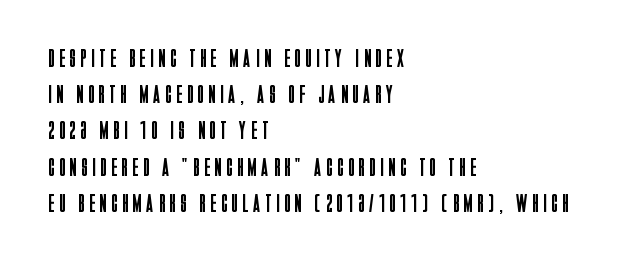
Q: Is the text bold? A: No.
Q: Is the text italic (slanted)? A: No, it is upright.
Q: Is the text underlined? A: No.
Q: How is the paragraph aligned? A: Left-aligned.
Q: Is the spacing between letters normal or unusually wide? A: Unusually wide.
Q: Is the spacing between lines tight, normal or loose? A: Normal.
